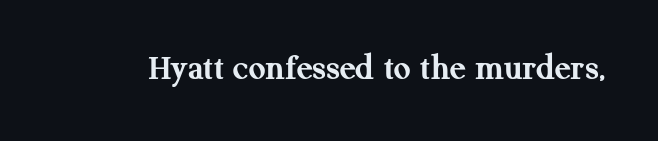
Unmarked baselines from the first word to the last. Upright lettering throughout. What stands out about the letter spacing? Nothing — it is the standard amount. Note the varied advance widths — an 'i' is clearly narrower than an 'm'.
